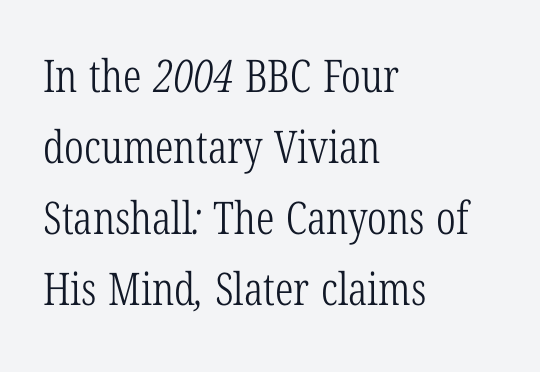
In terms of leading, this rendering sits right in the middle. Which margin do the lines hug? The left one — the right edge is uneven. The type family on display is of the serif kind. Weight class: somewhere from thin through regular. The gaps between neighbouring characters are ordinary and unremarkable.
